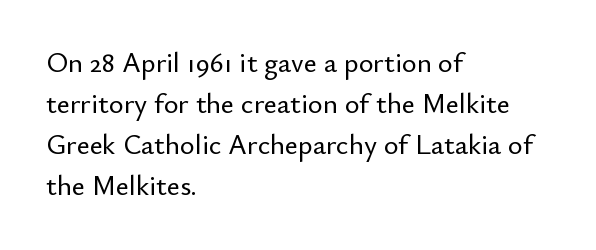
The image shows 28 px sans-serif type, upright; set left-aligned, normal line spacing (1.46x), normal letter spacing, not underlined; low stroke contrast and a small x-height.
